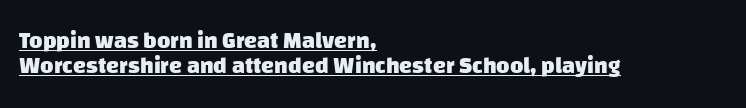
{"bold": "yes", "underline": "yes", "align": "left", "line_spacing": "tight", "line_spacing_ratio": 1.09, "letter_spacing": "normal", "letter_spacing_em": 0.0, "glyph_px": 23}
